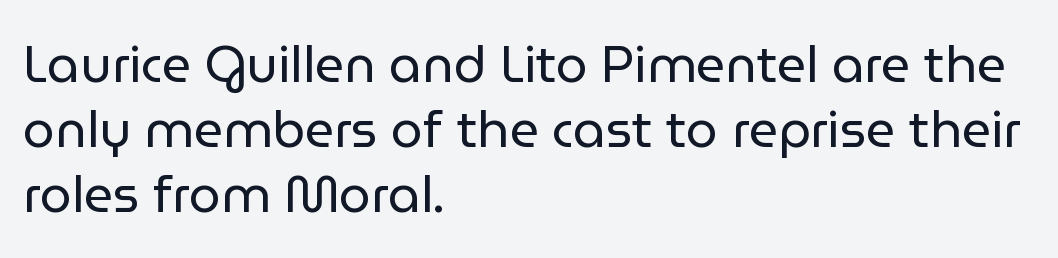
{"serif": "no", "italic": "no", "bold": "no", "weight": "regular", "width": "normal", "stroke_contrast": "low", "x_height": "medium", "monospaced": "no", "underline": "no", "align": "left", "line_spacing": "normal", "line_spacing_ratio": 1.27, "letter_spacing": "normal", "letter_spacing_em": 0.0, "glyph_px": 51}
